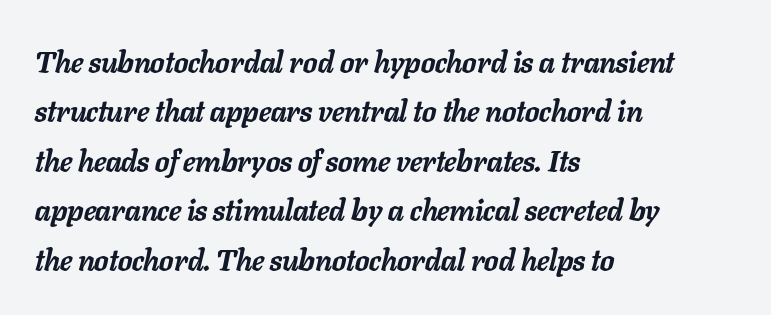
The image shows 30 px semibold type, italic (leaning right); set left-aligned, normal line spacing (1.65x), normal letter spacing, not underlined; low stroke contrast and a medium x-height.
